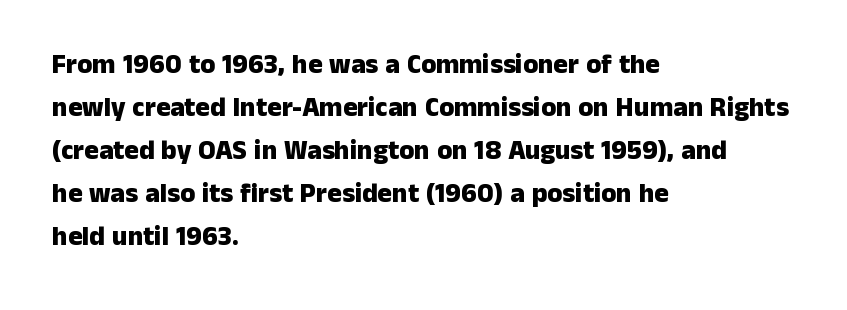
Typesetter's note: full bold, strokes at maximum text heaviness. Quick note: interline space is typical. Compared with a centered layout, this one pins lines to the left instead. Tall strokes in this sample are plumb rather than angled. The tracking reads as untouched default to a designer's eye. Has an underline been added? It has not.
